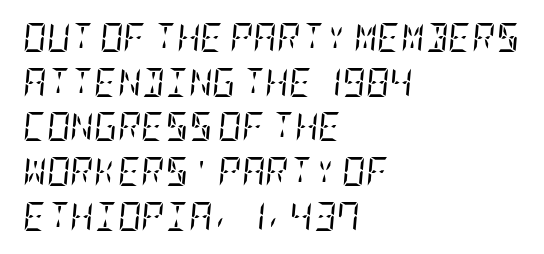
Q: Is the text bold? A: No.
Q: Is the text italic (slanted)? A: Yes, it leans right by about 5 degrees.
Q: Is the typeface a serif or a sans-serif typeface? A: Serif.
Q: Is the text underlined? A: No.
Q: How is the paragraph aligned? A: Left-aligned.
Q: Is the spacing between letters normal or unusually wide? A: Normal.
Q: Is the spacing between lines tight, normal or loose? A: Normal.
Q: Width (condensed, normal, or wide)? A: Condensed.
Q: Stroke contrast? A: Low.
Q: x-height? A: Large.
